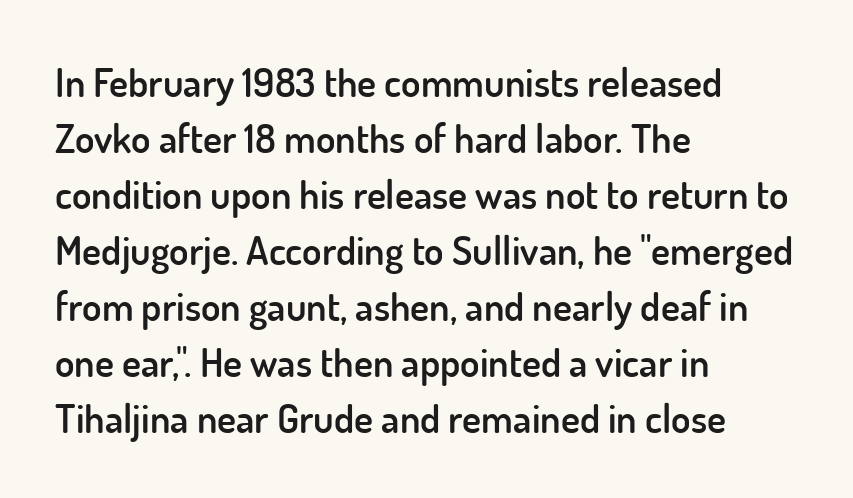
{"serif": "no", "italic": "no", "bold": "semi", "weight": "semibold", "width": "normal", "stroke_contrast": "low", "x_height": "small", "monospaced": "no", "underline": "no", "align": "left", "line_spacing": "normal", "line_spacing_ratio": 1.4, "letter_spacing": "normal", "letter_spacing_em": 0.0, "glyph_px": 40}
